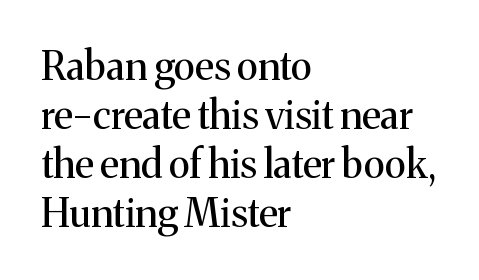
The image shows 39 px regular-weight serif type, upright; set left-aligned, normal line spacing (1.26x), normal letter spacing, not underlined; medium stroke contrast and a medium x-height.
